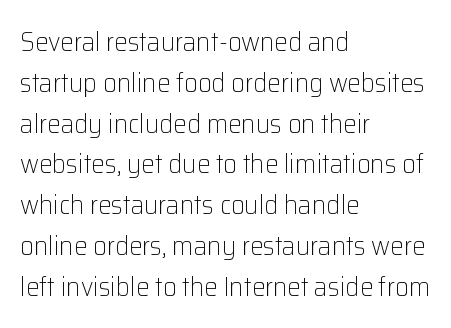
The passage shown stacks its lines at a standard gap. Plain, unruled lines of type. Summary of weight: not heavy and not bold. The rendering keeps characters at their native spacing. Notice how the stems are strictly vertical — no italics here.
